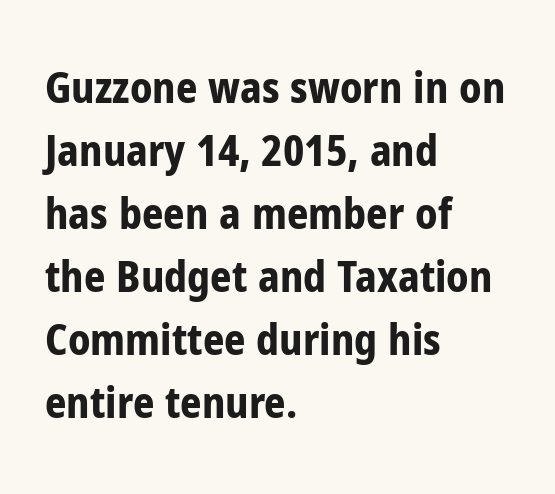
The image shows 42 px bold, condensed sans-serif type, upright; set left-aligned, normal line spacing (1.5x), normal letter spacing, not underlined; low stroke contrast and a medium x-height.
